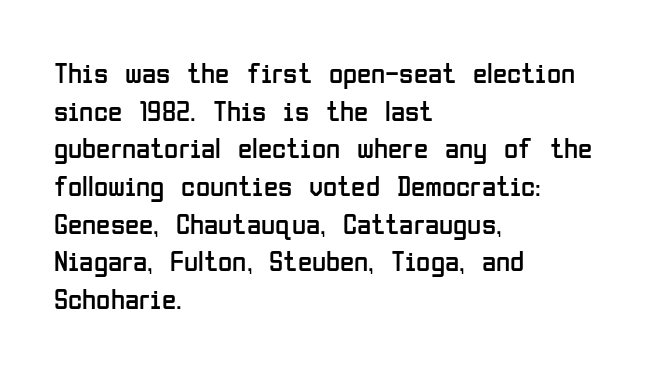
The tracking reads as untouched default to a designer's eye. Stems and bowls with no extra thickness — not bold. Think of a printed novel: that variable character pitch is what you see here. Rendered with straight, roman letterforms.
